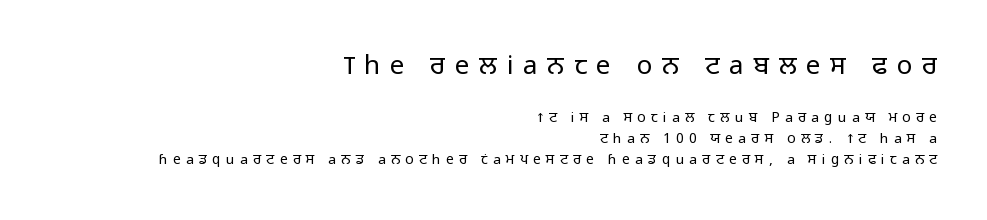
{"italic": "no", "bold": "no", "underline": "no", "align": "right", "line_spacing": "normal", "line_spacing_ratio": 1.48, "letter_spacing": "wide", "letter_spacing_em": 0.37, "larger_block": "first", "size_ratio": 1.86, "glyph_px": 26}
